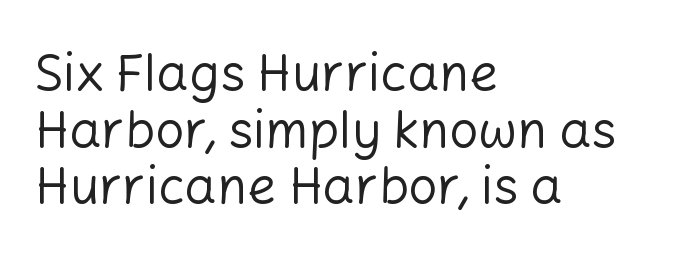
The area under the type is left untouched. Nope, not italic — everything's standing straight. You could not count columns in this text — the font is proportionally spaced. This rendering employs a face without finishing strokes, i.e., a sans-serif. This block would grow much taller if given ordinary leading; it's compressed now.
